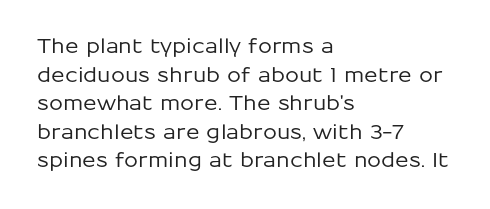
Q: Is the text italic (slanted)? A: No, it is upright.
Q: Is the text underlined? A: No.
Q: How is the paragraph aligned? A: Left-aligned.
Q: Is the spacing between letters normal or unusually wide? A: Normal.
Q: Is the spacing between lines tight, normal or loose? A: Normal.
